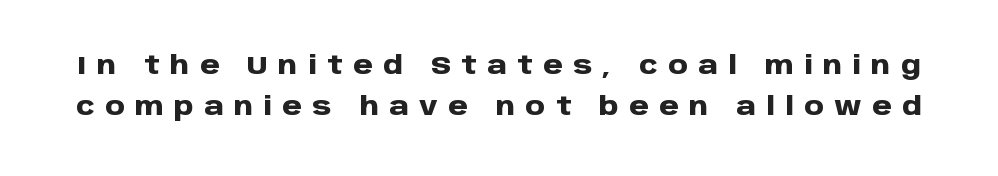
Q: Is the text bold? A: Yes.
Q: Is the text italic (slanted)? A: No, it is upright.
Q: Is the text underlined? A: No.
Q: Is the spacing between letters normal or unusually wide? A: Unusually wide.
Q: Is the spacing between lines tight, normal or loose? A: Normal.
